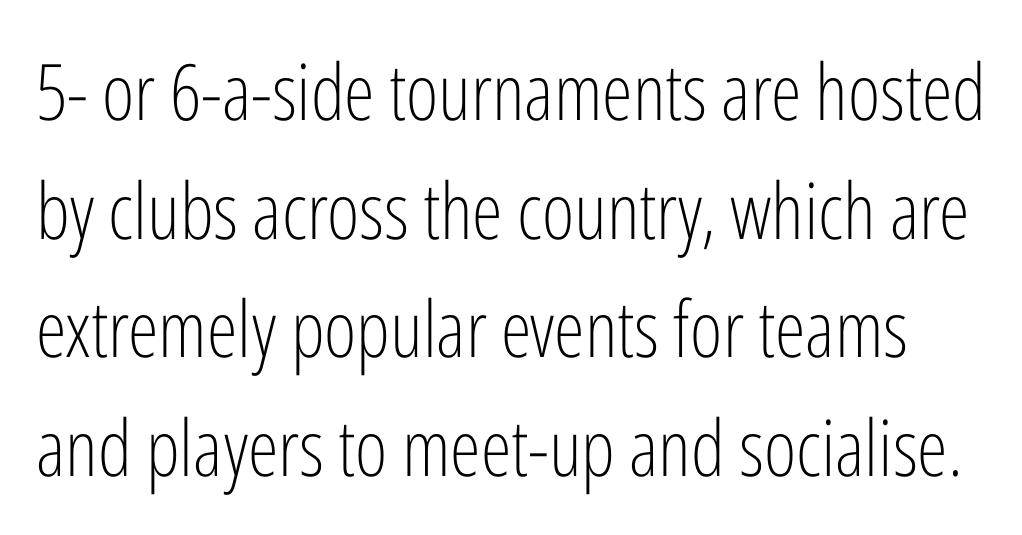
{"serif": "no", "italic": "no", "bold": "no", "weight": "light", "width": "condensed", "stroke_contrast": "low", "x_height": "medium", "monospaced": "no", "underline": "no", "line_spacing": "normal", "line_spacing_ratio": 1.52, "letter_spacing": "normal", "letter_spacing_em": 0.0, "glyph_px": 78}
